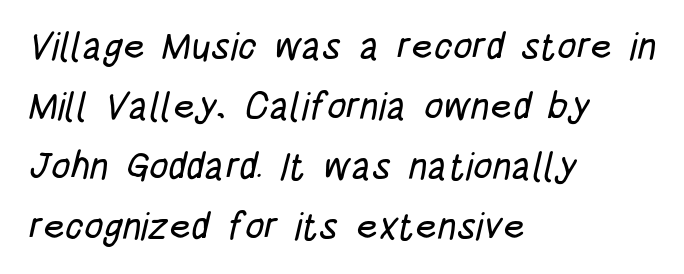
The letters advance in unequal steps, a hallmark of proportional type. The letters sit at their default tracking, neither squeezed nor spread. The font family rendered here belongs to the sans-serif group. Left-aligned paragraph, ragged on the right. The string is rendered with underlining switched off.
